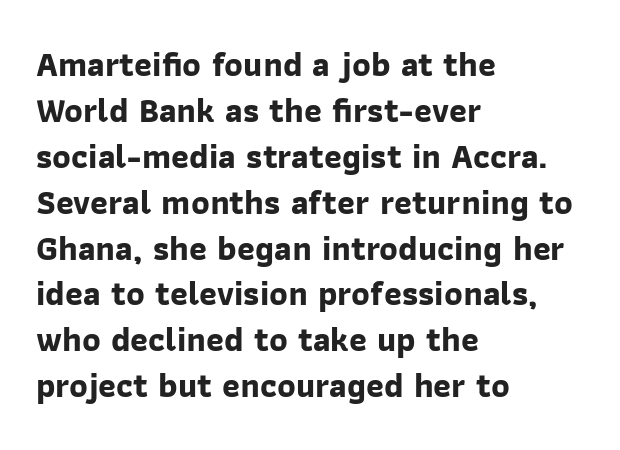
{"serif": "no", "bold": "yes", "weight": "bold", "width": "normal", "stroke_contrast": "low", "x_height": "medium", "monospaced": "no", "underline": "no", "align": "left", "line_spacing": "normal", "line_spacing_ratio": 1.35, "letter_spacing": "normal", "letter_spacing_em": 0.0, "glyph_px": 34}
